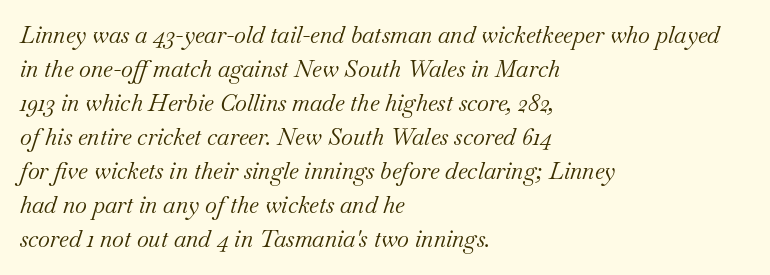
Q: Is the text bold? A: No.
Q: Is the text italic (slanted)? A: Yes, it leans right by about 18 degrees.
Q: Is the text underlined? A: No.
Q: How is the paragraph aligned? A: Left-aligned.
Q: Is the spacing between letters normal or unusually wide? A: Normal.
Q: Is the spacing between lines tight, normal or loose? A: Normal.
